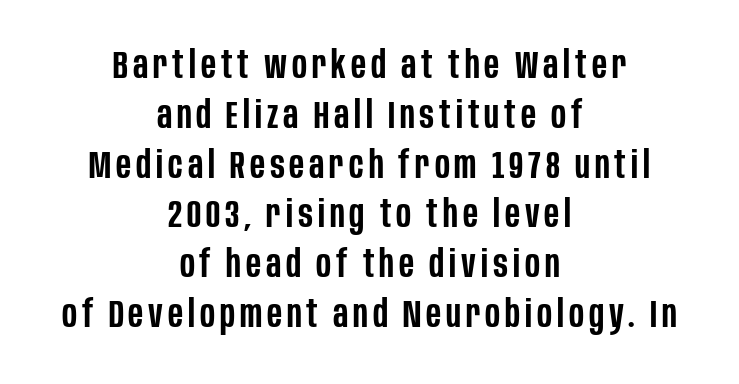
This sample has the flowing, uneven cadence of proportional lettering. Whoever set this chose a conventional vertical rhythm. Italic? Not at all — the glyphs are vertical. Each line is balanced around a shared central axis. The space beneath each line is pristine and unruled.
